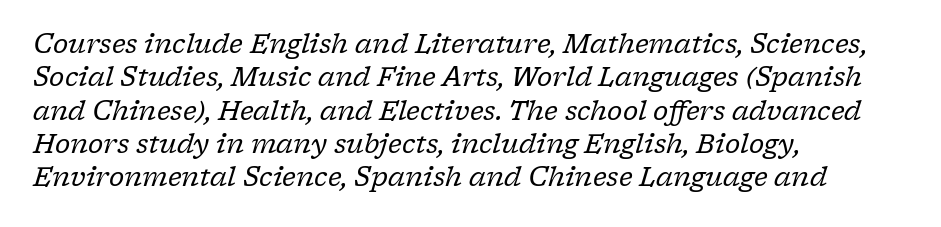
Q: Is the text bold? A: No.
Q: Is the text italic (slanted)? A: Yes, it leans right by about 17 degrees.
Q: Is the text underlined? A: No.
Q: How is the paragraph aligned? A: Left-aligned.
Q: Is the spacing between letters normal or unusually wide? A: Normal.
Q: Is the spacing between lines tight, normal or loose? A: Normal.
